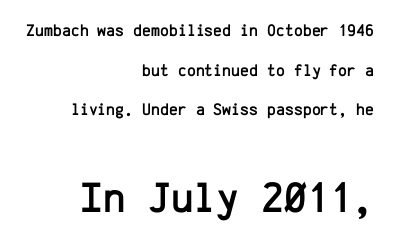
The emphasis by scale lands on block number two, below. All the whitespace from short lines collects on the left. A bare baseline throughout the passage. Nobody touched the tracking dial on this one. Think of a typewriter: that constant character pitch is what you see here. Check where the strokes stop: nothing finishes them off — pure sans.
